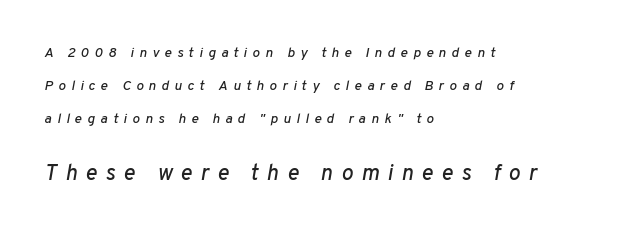
Look at the glyph heights: the lower group is clearly the bigger setting. An italicized treatment has been applied to the whole sample. The type is letterspaced generously, with wide tracking. The text block is weighted toward the left margin, trailing off unevenly rightward. Interline gaps are noticeably wide in this sample.
